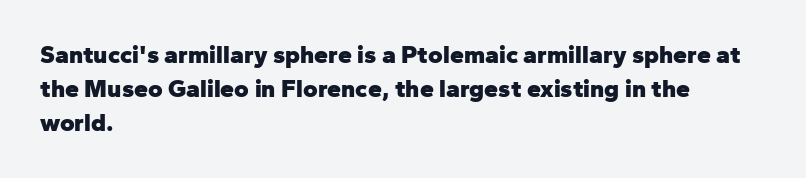
{"italic": "no", "bold": "yes", "underline": "no", "align": "left", "line_spacing": "normal", "line_spacing_ratio": 1.36, "letter_spacing": "normal", "letter_spacing_em": 0.0, "glyph_px": 25}
